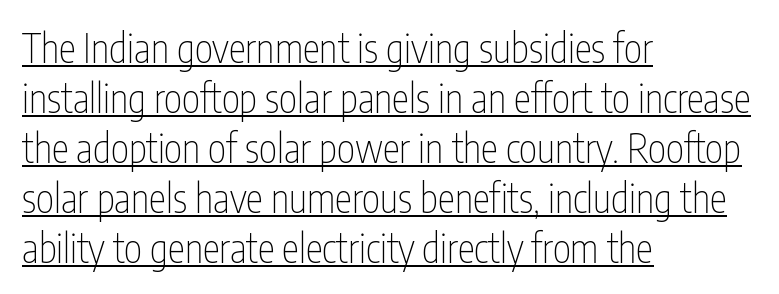
Q: Is the text bold? A: No.
Q: Is the text italic (slanted)? A: No, it is upright.
Q: Is the typeface a serif or a sans-serif typeface? A: Sans-serif.
Q: Is the text underlined? A: Yes.
Q: How is the paragraph aligned? A: Left-aligned.
Q: Is the spacing between letters normal or unusually wide? A: Normal.
Q: Is the spacing between lines tight, normal or loose? A: Normal.
Q: Width (condensed, normal, or wide)? A: Condensed.
Q: Stroke contrast? A: Low.
Q: x-height? A: Medium.
Q: Monospaced? A: No.
